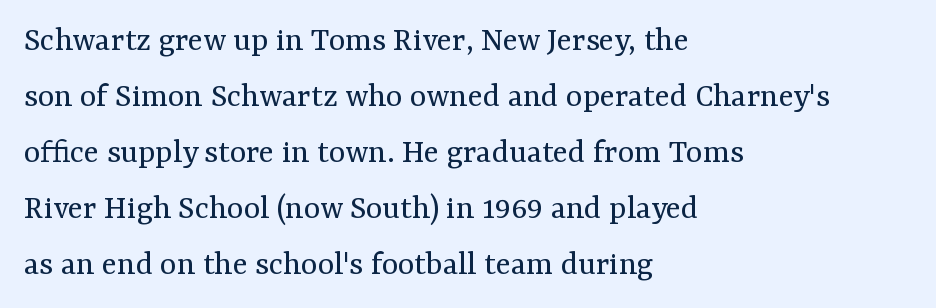
The image shows 35 px regular-weight serif type, upright; set left-aligned, normal line spacing (1.6x), normal letter spacing, not underlined; medium stroke contrast and a medium x-height.
